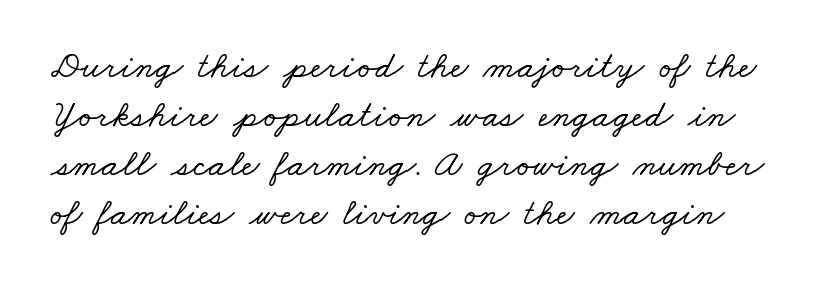
Q: Is the typeface a serif or a sans-serif typeface? A: Serif.
Q: Is the text underlined? A: No.
Q: Is the spacing between letters normal or unusually wide? A: Normal.
Q: Is the spacing between lines tight, normal or loose? A: Normal.
Q: Width (condensed, normal, or wide)? A: Wide.
Q: Stroke contrast? A: Low.
Q: x-height? A: Small.
Q: Monospaced? A: No.
